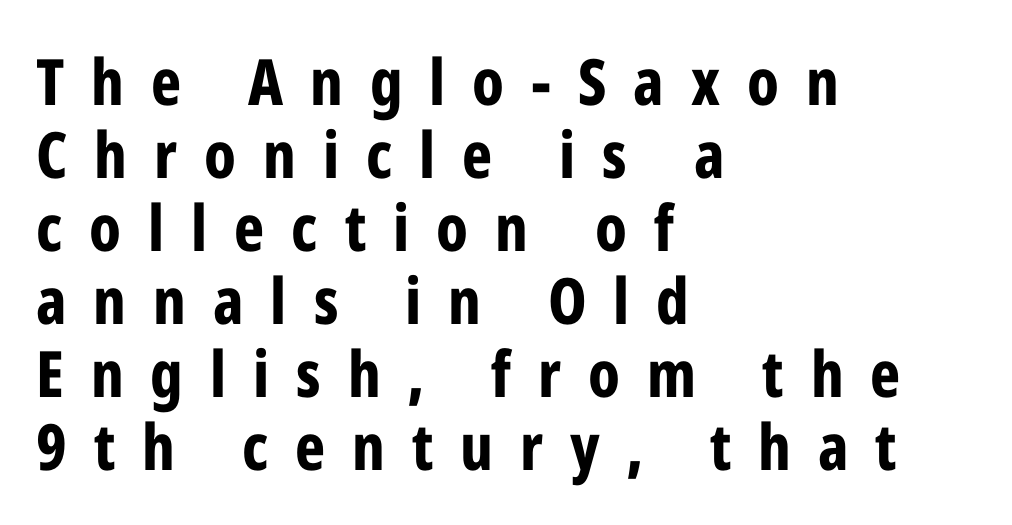
The lettering holds an erect, upright posture throughout. Tightly led — the rows are bunched. Typographic density is high because the face is bold. The words here are not underlined.
